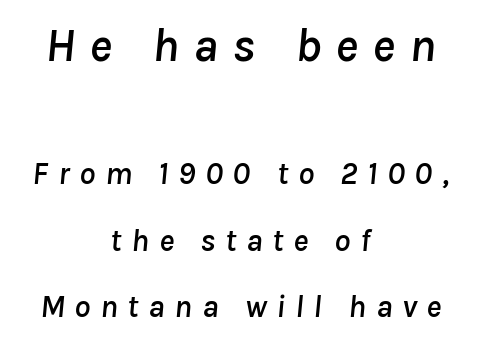
The image shows 48 px text type, italic (leaning right); set centered, loose line spacing (2.08x), unusually wide letter spacing (+0.3 em), not underlined; the first (top) block is 1.5x larger; low stroke contrast and a medium x-height.
